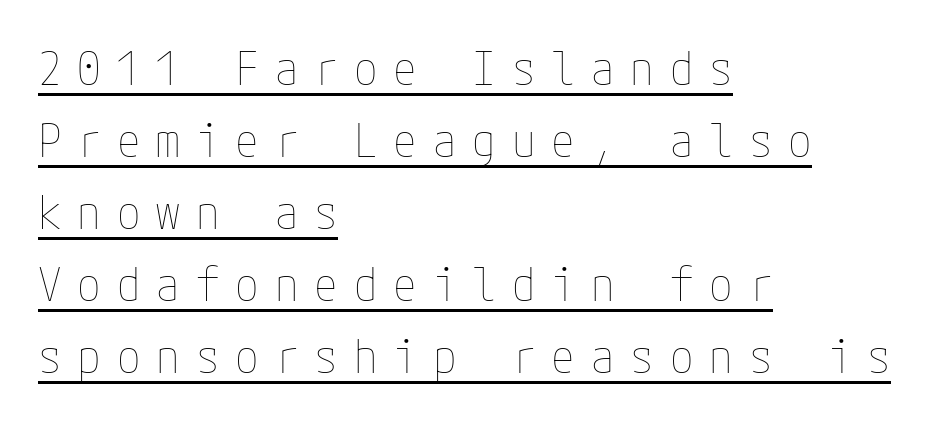
Q: Is the text bold? A: No.
Q: Is the text italic (slanted)? A: No, it is upright.
Q: Is the text underlined? A: Yes.
Q: How is the paragraph aligned? A: Left-aligned.
Q: Is the spacing between letters normal or unusually wide? A: Unusually wide.
Q: Is the spacing between lines tight, normal or loose? A: Normal.
Q: Width (condensed, normal, or wide)? A: Condensed.
Q: Stroke contrast? A: Low.
Q: x-height? A: Medium.
